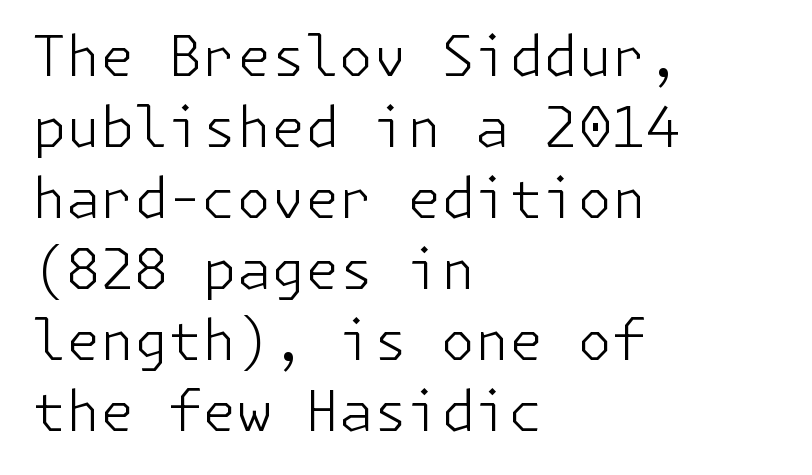
Q: Is the text bold? A: No.
Q: Is the text italic (slanted)? A: No, it is upright.
Q: Is the typeface a serif or a sans-serif typeface? A: Sans-serif.
Q: Is the text underlined? A: No.
Q: How is the paragraph aligned? A: Left-aligned.
Q: Is the spacing between letters normal or unusually wide? A: Normal.
Q: Is the spacing between lines tight, normal or loose? A: Normal.
Q: Width (condensed, normal, or wide)? A: Normal.
Q: Stroke contrast? A: Low.
Q: x-height? A: Medium.
